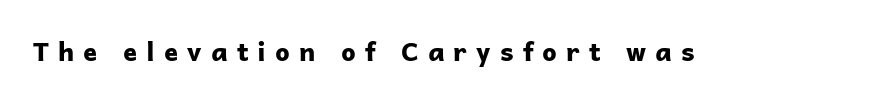
Q: Is the text bold? A: Yes.
Q: Is the text italic (slanted)? A: No, it is upright.
Q: Is the text underlined? A: No.
Q: Is the spacing between letters normal or unusually wide? A: Unusually wide.
